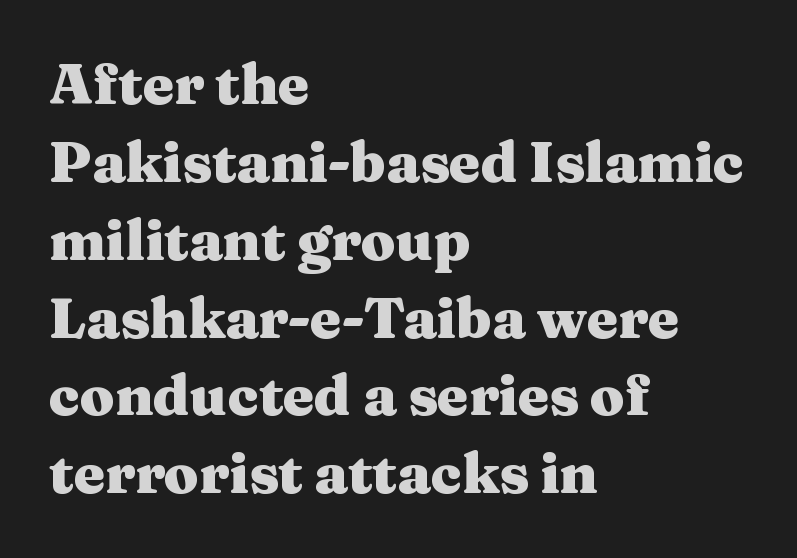
Each letter keeps its own natural width here, so spacing adapts to shape. Stroke terminals: seriffed. The rag falls on the right side of this text block. Every character sits straight up, as roman type does.
